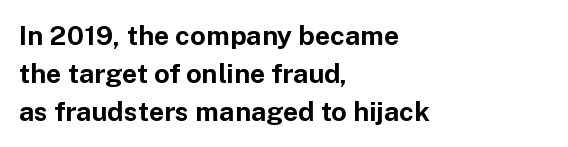
Line spacing here is normal. The baseline area is clear. This sample uses an upright cut, with every glyph sitting square on the baseline. These lines keep a tight, regular rhythm from letter to letter. Line beginnings align vertically; line endings do not.
